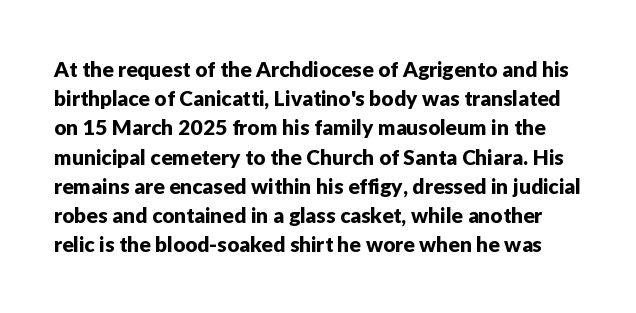
Tracking here is standard; glyphs follow each other at the usual distance. Only glyphs here, with clear space below each row. Regarding leading, the lines here are spaced in the standard way. The type sits square on the baseline with zero lean.
